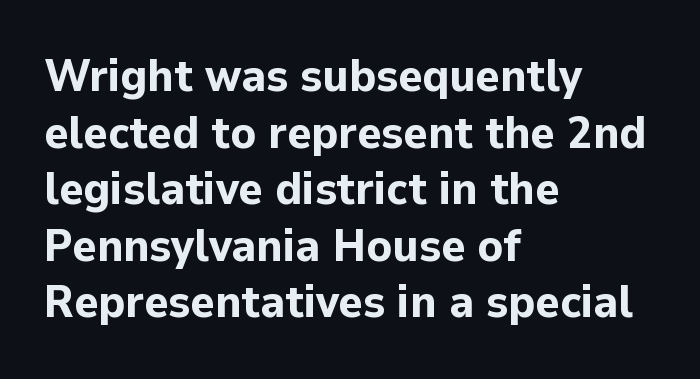
Are there feet on the stems? There aren't — it's a sans. Heft: maximum for text — a bold. The gap between lines stays unmarked. Every character sits straight up, as roman type does. Left-aligned paragraph, ragged on the right.
